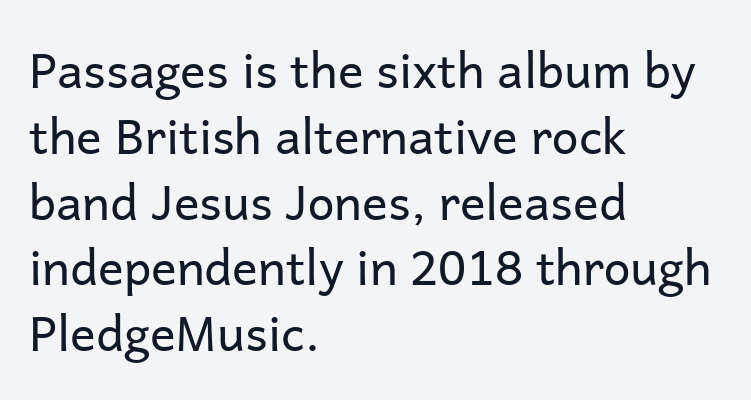
The image shows 48 px regular-weight sans-serif type, upright; set left-aligned, normal line spacing (1.37x), normal letter spacing, not underlined; low stroke contrast and a medium x-height.
